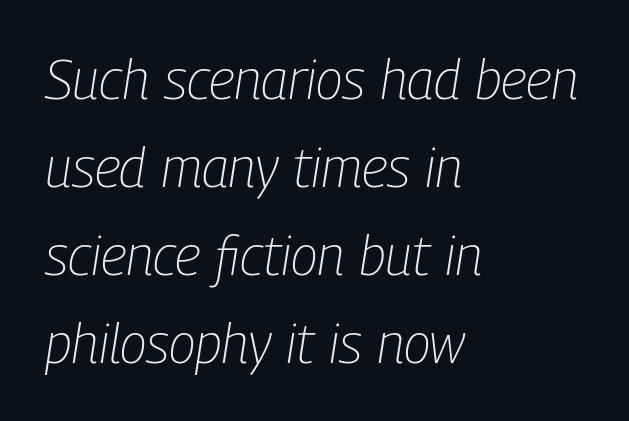
Q: Is the text bold? A: No.
Q: Is the text italic (slanted)? A: Yes, it leans right by about 9 degrees.
Q: Is the text underlined? A: No.
Q: How is the paragraph aligned? A: Left-aligned.
Q: Is the spacing between letters normal or unusually wide? A: Normal.
Q: Is the spacing between lines tight, normal or loose? A: Normal.
Q: Width (condensed, normal, or wide)? A: Condensed.
Q: Stroke contrast? A: Low.
Q: x-height? A: Medium.
Q: Monospaced? A: No.
